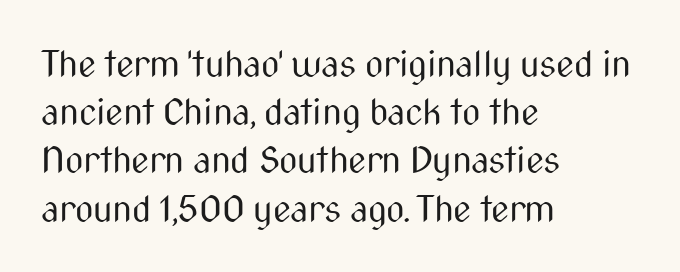
Q: Is the text bold? A: No.
Q: Is the text italic (slanted)? A: No, it is upright.
Q: Is the typeface a serif or a sans-serif typeface? A: Sans-serif.
Q: Is the text underlined? A: No.
Q: How is the paragraph aligned? A: Left-aligned.
Q: Is the spacing between letters normal or unusually wide? A: Normal.
Q: Is the spacing between lines tight, normal or loose? A: Normal.
Q: Width (condensed, normal, or wide)? A: Condensed.
Q: Stroke contrast? A: Medium.
Q: x-height? A: Medium.
Q: Monospaced? A: No.
